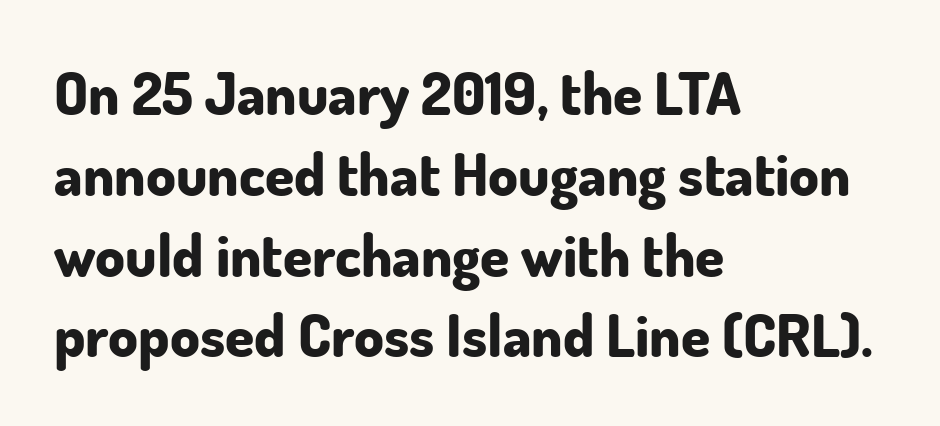
Q: Is the text bold? A: Yes.
Q: Is the text italic (slanted)? A: No, it is upright.
Q: Is the typeface a serif or a sans-serif typeface? A: Sans-serif.
Q: Is the text underlined? A: No.
Q: How is the paragraph aligned? A: Left-aligned.
Q: Is the spacing between letters normal or unusually wide? A: Normal.
Q: Is the spacing between lines tight, normal or loose? A: Normal.
Q: Width (condensed, normal, or wide)? A: Normal.
Q: Stroke contrast? A: Low.
Q: x-height? A: Small.
Q: Monospaced? A: No.
